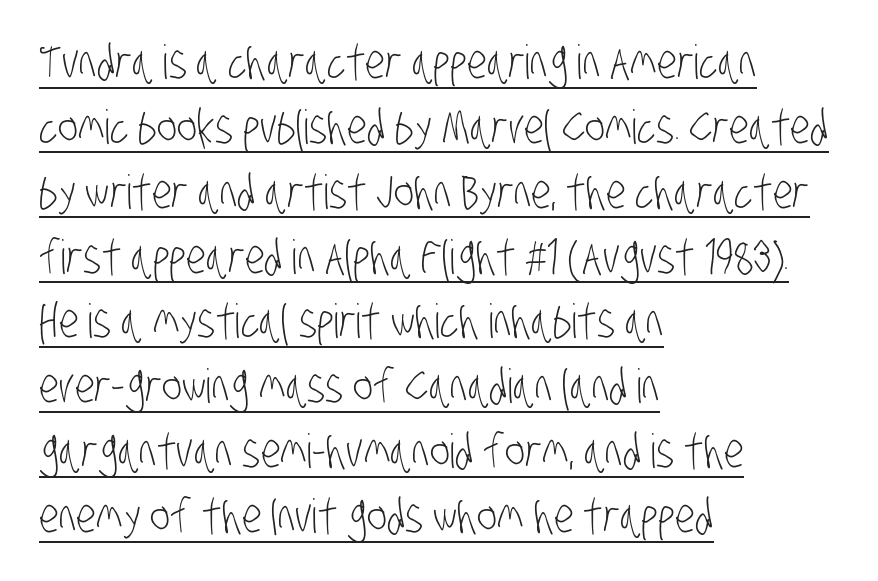
The image shows 47 px light, condensed sans-serif type; set left-aligned, normal line spacing (1.38x), normal letter spacing, underlined; low stroke contrast and a large x-height.
